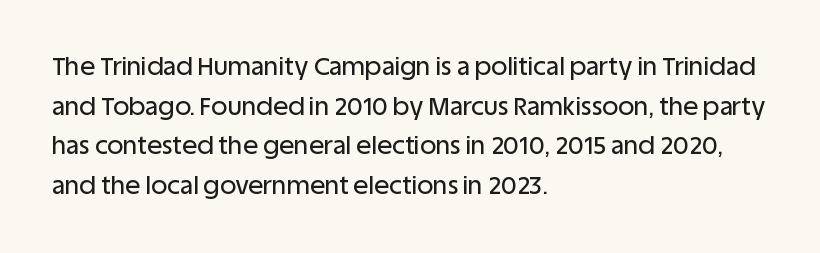
Q: Is the text italic (slanted)? A: No, it is upright.
Q: Is the text underlined? A: No.
Q: How is the paragraph aligned? A: Left-aligned.
Q: Is the spacing between letters normal or unusually wide? A: Normal.
Q: Is the spacing between lines tight, normal or loose? A: Normal.
